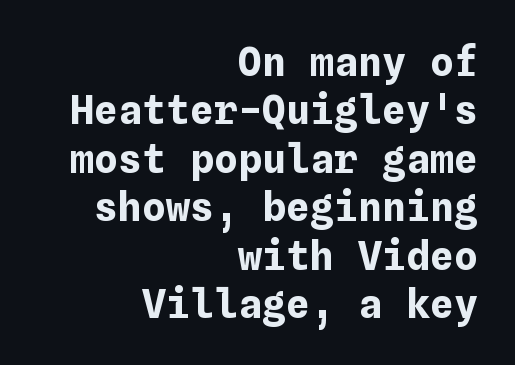
The image shows 40 px bold type, upright; set right-aligned, line spacing 1.21x, normal letter spacing, not underlined; low stroke contrast and a medium x-height.
